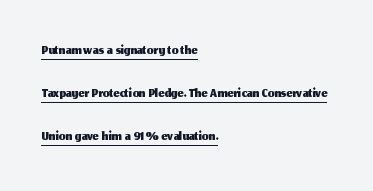
The image shows 21 px text type, upright; set left-aligned, loose line spacing (2.05x), normal letter spacing, underlined.
